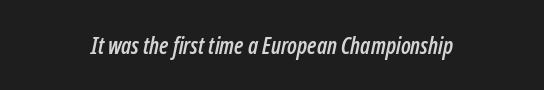
Q: Is the text italic (slanted)? A: Yes, it leans right by about 12 degrees.
Q: Is the text underlined? A: No.
Q: How is the paragraph aligned? A: Centered.
Q: Is the spacing between letters normal or unusually wide? A: Normal.
